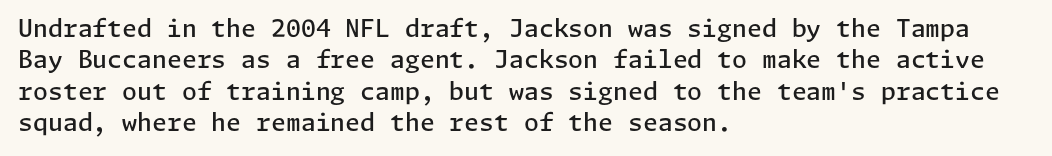
The image shows 24 px text type, upright; set left-aligned, normal line spacing (1.31x), normal letter spacing, not underlined.
